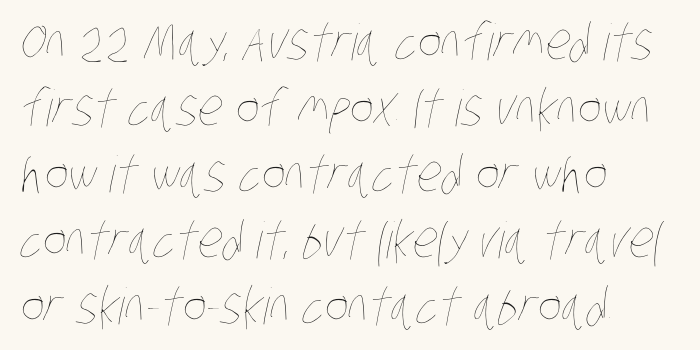
Q: Is the text bold? A: No.
Q: Is the text underlined? A: No.
Q: How is the paragraph aligned? A: Left-aligned.
Q: Is the spacing between letters normal or unusually wide? A: Normal.
Q: Is the spacing between lines tight, normal or loose? A: Normal.
Q: Width (condensed, normal, or wide)? A: Condensed.
Q: Stroke contrast? A: Low.
Q: x-height? A: Large.
Q: Monospaced? A: No.
